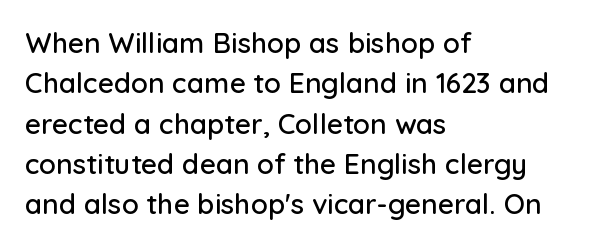
{"serif": "no", "italic": "no", "width": "normal", "stroke_contrast": "low", "x_height": "medium", "monospaced": "no", "underline": "no", "align": "left", "line_spacing": "normal", "line_spacing_ratio": 1.44, "letter_spacing": "normal", "letter_spacing_em": 0.0, "glyph_px": 28}
